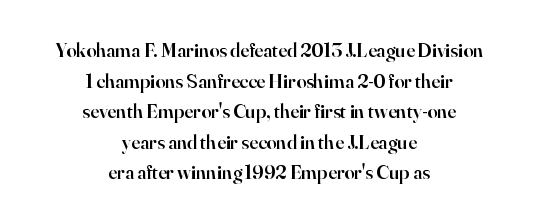
The image shows 20 px text type, upright; set centered, normal line spacing (1.53x), normal letter spacing, not underlined.
